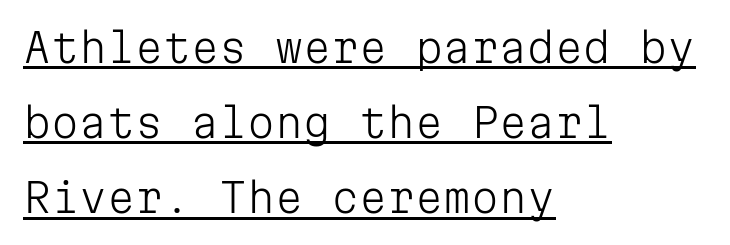
The image shows 40 px light sans-serif type, upright, monospaced; set left-aligned, line spacing 1.88x, normal letter spacing, underlined; low stroke contrast and a medium x-height.
